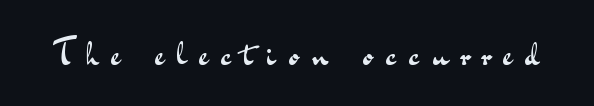
Q: Is the text bold? A: No.
Q: Is the text italic (slanted)? A: Yes.
Q: Is the typeface a serif or a sans-serif typeface? A: Sans-serif.
Q: Is the text underlined? A: No.
Q: Is the spacing between letters normal or unusually wide? A: Unusually wide.
Q: Width (condensed, normal, or wide)? A: Wide.
Q: Stroke contrast? A: Medium.
Q: x-height? A: Small.
Q: Monospaced? A: No.
